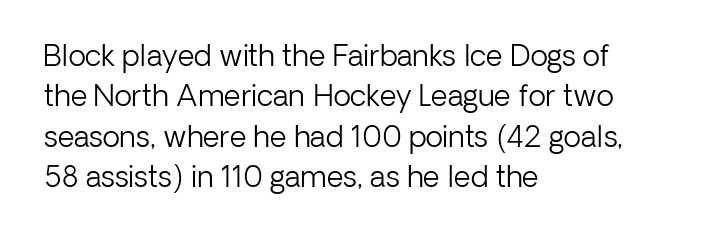
The font is comparable to plain body text, perhaps lighter. Tracking here is standard; glyphs follow each other at the usual distance. Nobody drew a line under any word here. Does the lettering tilt? It doesn't — this is upright. Notice how descenders clear the ascenders below comfortably — that's standard leading. Note the varied advance widths — an 'i' is clearly narrower than an 'm'.
